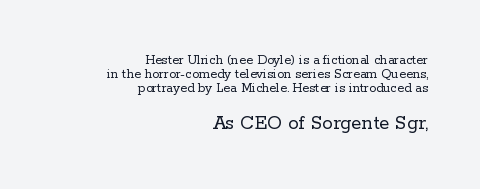
Q: Is the text bold? A: No.
Q: Is the text italic (slanted)? A: No, it is upright.
Q: Is the text underlined? A: No.
Q: How is the paragraph aligned? A: Right-aligned.
Q: Is the spacing between letters normal or unusually wide? A: Normal.
Q: Is the spacing between lines tight, normal or loose? A: Tight.
Q: Which block of text is set in a larger size, the first (top) or the second (bottom)? A: The second (bottom) one.
